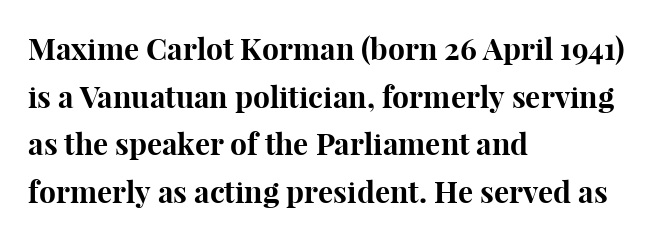
Q: Is the text bold? A: Yes.
Q: Is the text italic (slanted)? A: No, it is upright.
Q: Is the typeface a serif or a sans-serif typeface? A: Serif.
Q: Is the text underlined? A: No.
Q: How is the paragraph aligned? A: Left-aligned.
Q: Is the spacing between letters normal or unusually wide? A: Normal.
Q: Is the spacing between lines tight, normal or loose? A: Normal.
Q: Width (condensed, normal, or wide)? A: Normal.
Q: Stroke contrast? A: High.
Q: x-height? A: Medium.
Q: Monospaced? A: No.
